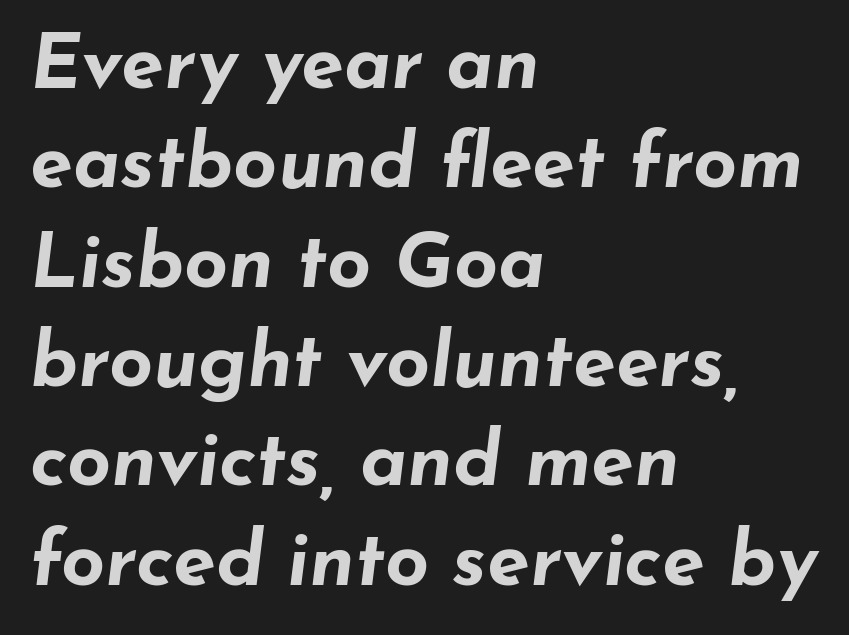
Q: Is the text bold? A: Yes.
Q: Is the text italic (slanted)? A: Yes, it leans right by about 7 degrees.
Q: Is the text underlined? A: No.
Q: How is the paragraph aligned? A: Left-aligned.
Q: Is the spacing between letters normal or unusually wide? A: Normal.
Q: Is the spacing between lines tight, normal or loose? A: Normal.
Q: Width (condensed, normal, or wide)? A: Wide.
Q: Stroke contrast? A: Low.
Q: x-height? A: Small.
Q: Monospaced? A: No.
